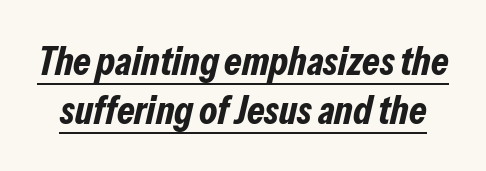
{"italic": "yes", "lean": "right", "slant_degrees": 13, "bold": "yes", "weight": "bold", "width": "condensed", "stroke_contrast": "low", "x_height": "medium", "monospaced": "no", "underline": "yes", "line_spacing_ratio": 1.23, "letter_spacing": "normal", "letter_spacing_em": 0.0, "glyph_px": 40}
